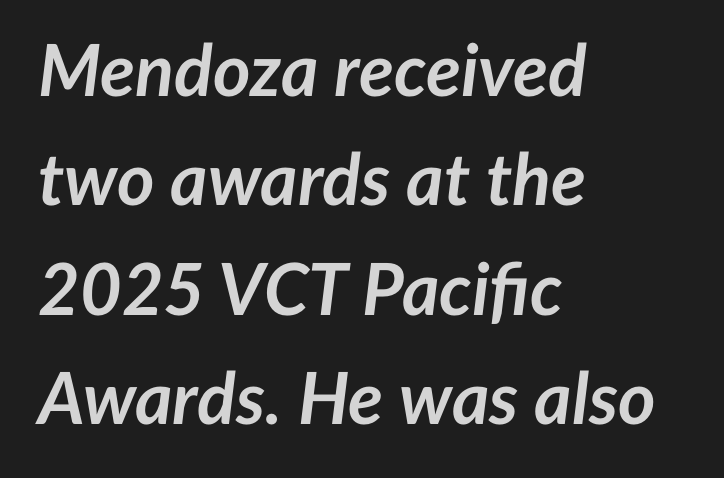
The line-height multiplier appears to be the usual default. The strokes are fattened all the way to bold. If you drew a ruler down the left edge, every line would touch it. The axis of the letterforms is tilted away from vertical. Beneath every word, the page is bare. Students, note that the glyphs here touch the page at normal intervals.
